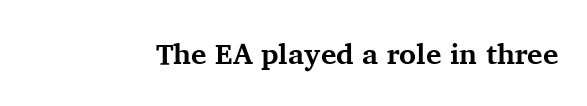
Q: Is the text bold? A: Yes.
Q: Is the text italic (slanted)? A: No, it is upright.
Q: Is the typeface a serif or a sans-serif typeface? A: Serif.
Q: Is the text underlined? A: No.
Q: Is the spacing between letters normal or unusually wide? A: Normal.
Q: Width (condensed, normal, or wide)? A: Normal.
Q: Stroke contrast? A: Medium.
Q: x-height? A: Medium.
Q: Monospaced? A: No.
